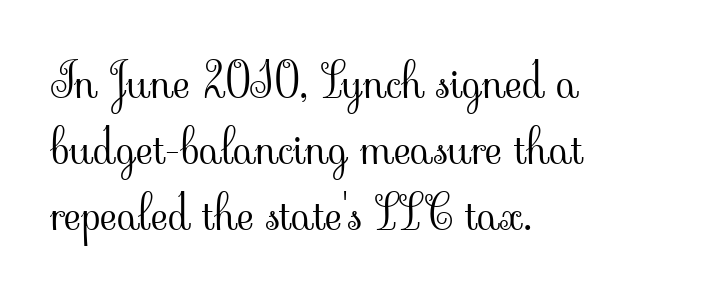
{"serif": "yes", "italic": "no", "bold": "no", "weight": "light", "width": "normal", "stroke_contrast": "low", "x_height": "small", "monospaced": "no", "underline": "no", "align": "left", "line_spacing": "normal", "line_spacing_ratio": 1.4, "letter_spacing": "normal", "letter_spacing_em": 0.0, "glyph_px": 47}
